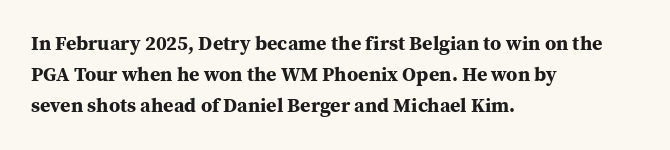
Q: Is the text bold? A: Yes.
Q: Is the text italic (slanted)? A: No, it is upright.
Q: Is the text underlined? A: No.
Q: How is the paragraph aligned? A: Left-aligned.
Q: Is the spacing between letters normal or unusually wide? A: Normal.
Q: Is the spacing between lines tight, normal or loose? A: Normal.
